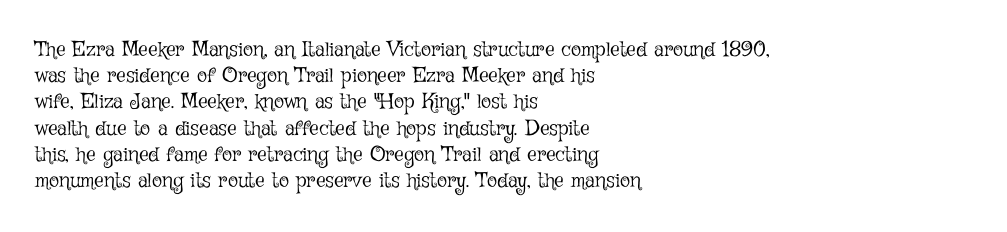
{"italic": "no", "bold": "no", "underline": "no", "align": "left", "line_spacing": "normal", "line_spacing_ratio": 1.25, "letter_spacing": "normal", "letter_spacing_em": 0.0, "glyph_px": 21}
